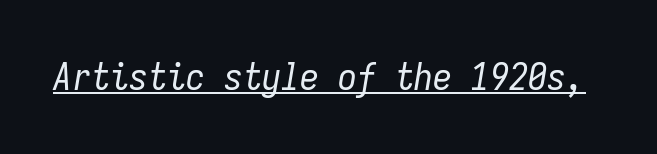
Q: Is the text bold? A: No.
Q: Is the text italic (slanted)? A: Yes, it leans right by about 9 degrees.
Q: Is the text underlined? A: Yes.
Q: Is the spacing between letters normal or unusually wide? A: Normal.
Q: Width (condensed, normal, or wide)? A: Condensed.
Q: Stroke contrast? A: Low.
Q: x-height? A: Medium.
Q: Monospaced? A: Yes.
